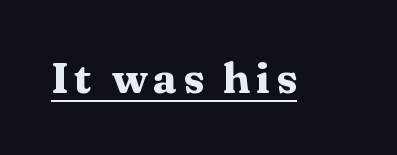
The image shows 42 px heavy, wide serif type, upright; set underlined; medium stroke contrast and a medium x-height.
